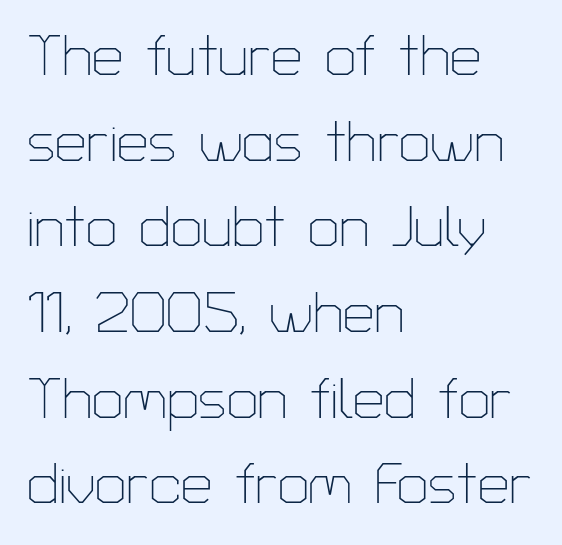
The specimen reads as upright at a glance. Characters follow at the spacing the type designer built in. Typographically, this falls in the sans-serif category. Every row of glyphs begins at an identical x-position on the left. In terms of leading, this rendering sits right in the middle. This rendering features lettering with no underline.
